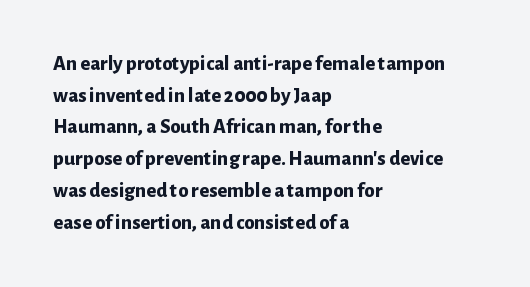
The image shows 21 px bold type, upright; set left-aligned, normal line spacing (1.51x), normal letter spacing, not underlined.
